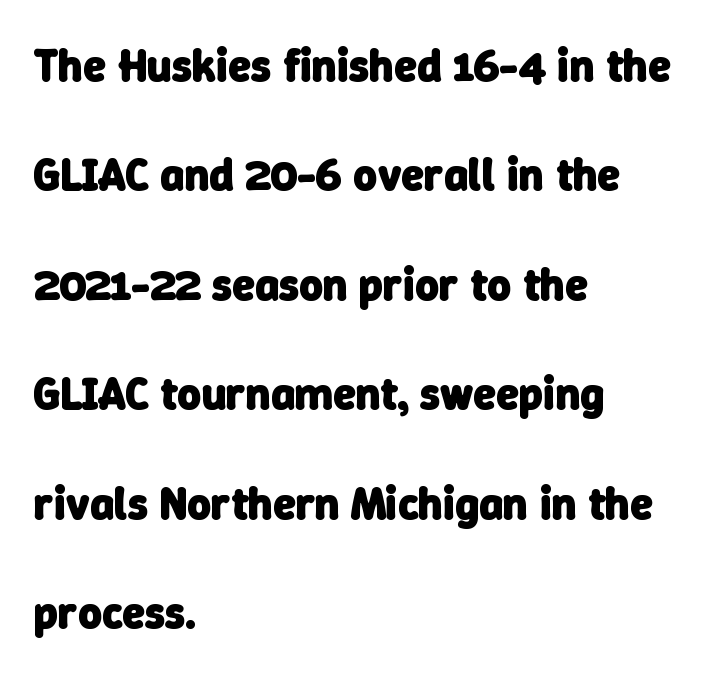
Q: Is the text bold? A: Yes.
Q: Is the typeface a serif or a sans-serif typeface? A: Sans-serif.
Q: Is the text underlined? A: No.
Q: How is the paragraph aligned? A: Left-aligned.
Q: Is the spacing between letters normal or unusually wide? A: Normal.
Q: Is the spacing between lines tight, normal or loose? A: Loose.
Q: Width (condensed, normal, or wide)? A: Normal.
Q: Stroke contrast? A: Low.
Q: x-height? A: Medium.
Q: Monospaced? A: No.
